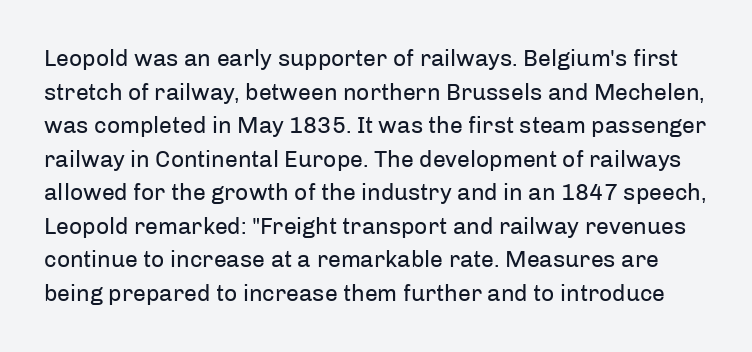
The image shows 23 px text type, upright; set normal line spacing (1.46x), normal letter spacing, not underlined.
